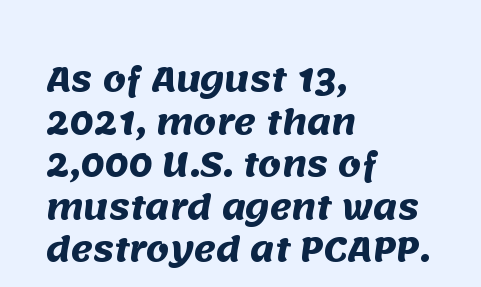
Q: Is the text bold? A: Yes.
Q: Is the typeface a serif or a sans-serif typeface? A: Sans-serif.
Q: Is the text underlined? A: No.
Q: How is the paragraph aligned? A: Left-aligned.
Q: Is the spacing between letters normal or unusually wide? A: Normal.
Q: Is the spacing between lines tight, normal or loose? A: Normal.
Q: Width (condensed, normal, or wide)? A: Normal.
Q: Stroke contrast? A: Medium.
Q: x-height? A: Large.
Q: Monospaced? A: No.
